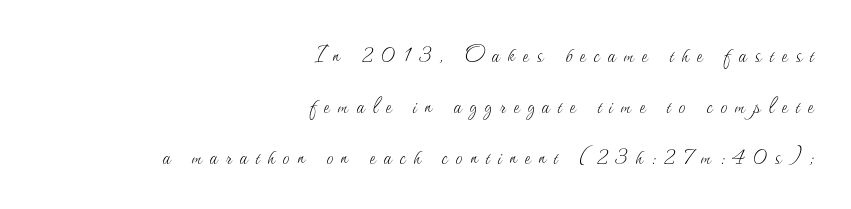
The image shows 27 px text type; set right-aligned, line spacing 1.89x, unusually wide letter spacing (+0.3 em), not underlined.
